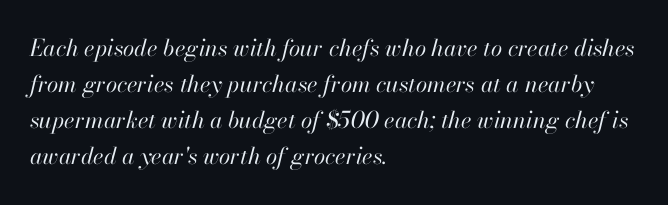
The image shows 23 px text type, italic (leaning right); set left-aligned, normal line spacing (1.57x), normal letter spacing, not underlined.
